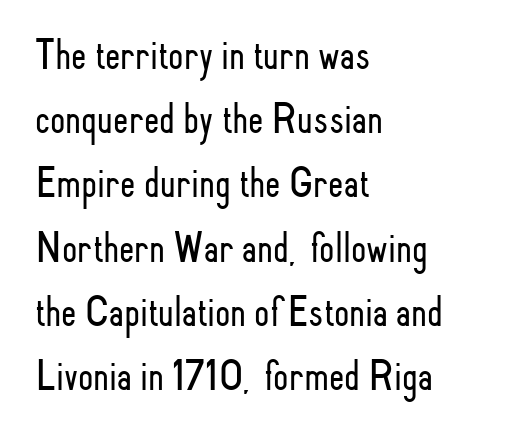
Summary of weight: not heavy and not bold. The block of text has a typical density, with ordinary space between rows. Spacing verdict: proportional, widths tailored to each character. Only glyphs here, with clear space below each row. The rendering anchors every line to the left-hand side.
